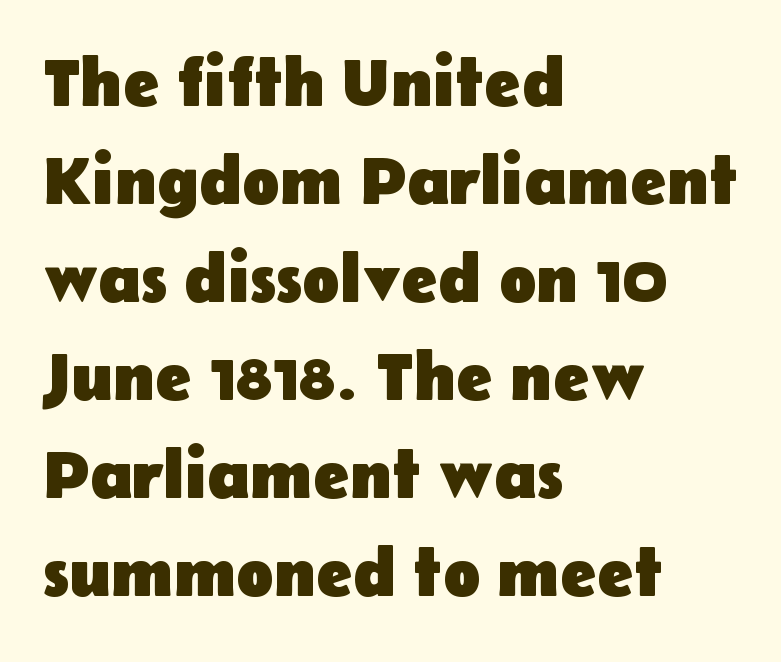
Q: Is the text bold? A: Yes.
Q: Is the text italic (slanted)? A: No, it is upright.
Q: Is the typeface a serif or a sans-serif typeface? A: Sans-serif.
Q: Is the text underlined? A: No.
Q: How is the paragraph aligned? A: Left-aligned.
Q: Is the spacing between letters normal or unusually wide? A: Normal.
Q: Is the spacing between lines tight, normal or loose? A: Normal.
Q: Width (condensed, normal, or wide)? A: Normal.
Q: Stroke contrast? A: Low.
Q: x-height? A: Medium.
Q: Monospaced? A: No.
